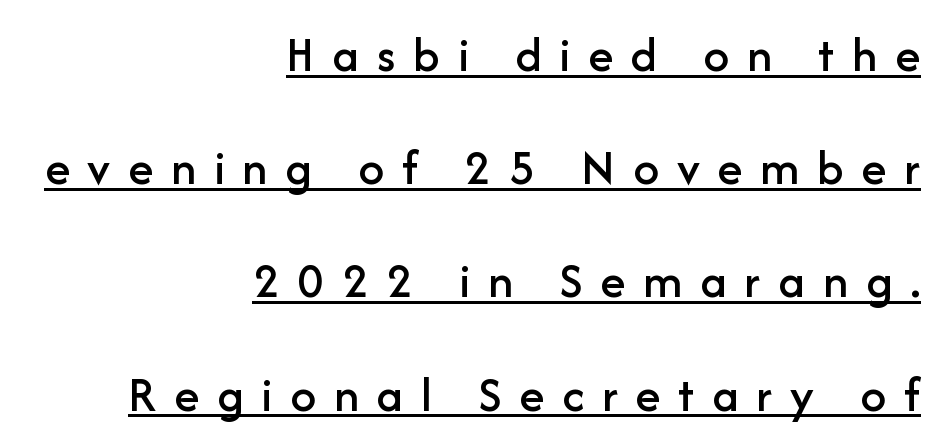
{"serif": "no", "italic": "no", "width": "normal", "stroke_contrast": "low", "x_height": "medium", "monospaced": "no", "underline": "yes", "align": "right", "line_spacing": "loose", "line_spacing_ratio": 2.22, "letter_spacing": "wide", "letter_spacing_em": 0.35, "glyph_px": 51}
